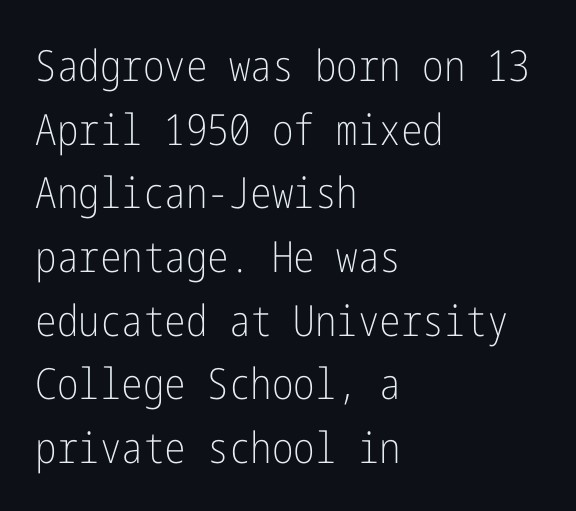
The image shows 43 px light, condensed sans-serif type, upright; set left-aligned, normal line spacing (1.48x), normal letter spacing, not underlined; low stroke contrast and a medium x-height.
